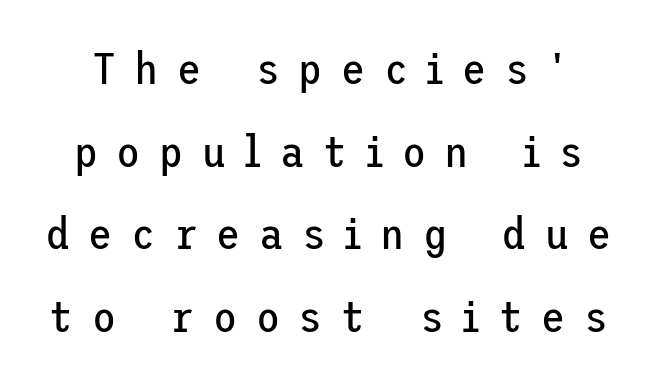
{"serif": "no", "italic": "no", "bold": "no", "weight": "regular", "width": "normal", "stroke_contrast": "low", "x_height": "medium", "underline": "no", "line_spacing_ratio": 1.88, "letter_spacing": "wide", "letter_spacing_em": 0.42, "glyph_px": 44}
